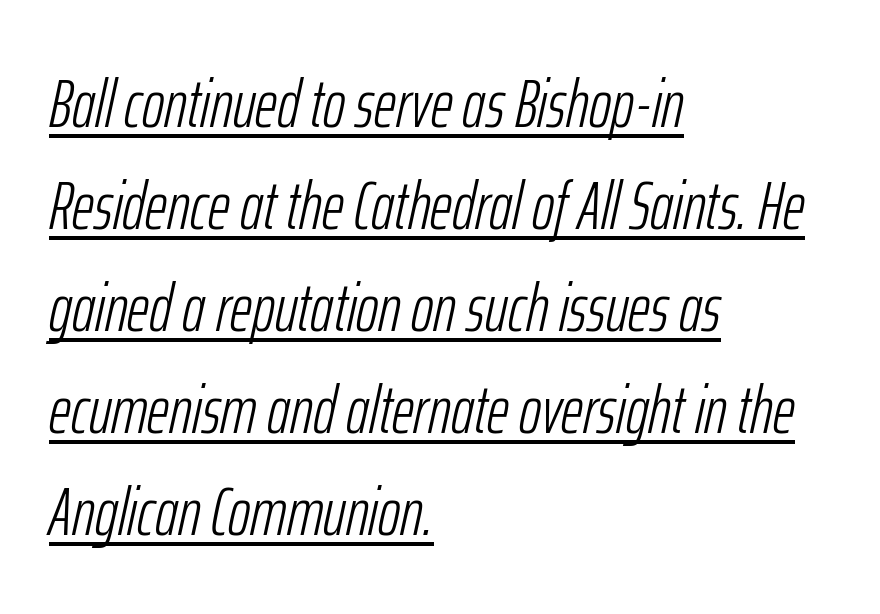
Q: Is the text bold? A: No.
Q: Is the text italic (slanted)? A: Yes, it leans right by about 12 degrees.
Q: Is the text underlined? A: Yes.
Q: How is the paragraph aligned? A: Left-aligned.
Q: Is the spacing between letters normal or unusually wide? A: Normal.
Q: Is the spacing between lines tight, normal or loose? A: Normal.
Q: Width (condensed, normal, or wide)? A: Condensed.
Q: Stroke contrast? A: Low.
Q: x-height? A: Medium.
Q: Monospaced? A: No.
